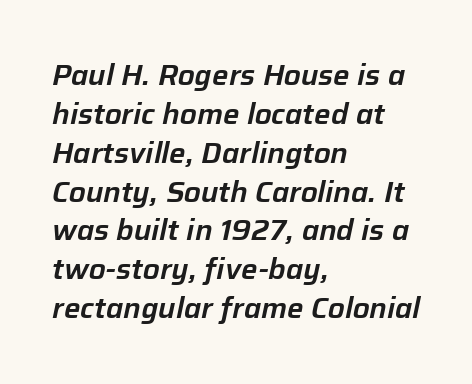
Horizontal alignment here is leftward, the default for most running prose. Looks like regular typesetting: each glyph gets only the width it needs. The whole block is typeset with a tilt. Baseline-to-baseline distance is the conventional proportion of letter height. Words float on clear page, feet unadorned.
